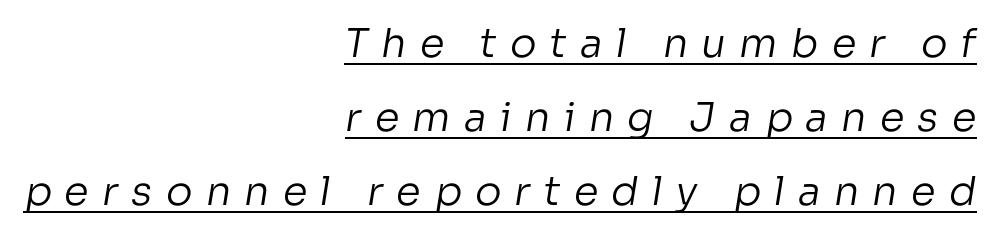
The image shows 40 px regular-weight sans-serif type; set right-aligned, line spacing 1.85x, unusually wide letter spacing (+0.33 em), underlined; low stroke contrast and a medium x-height.
